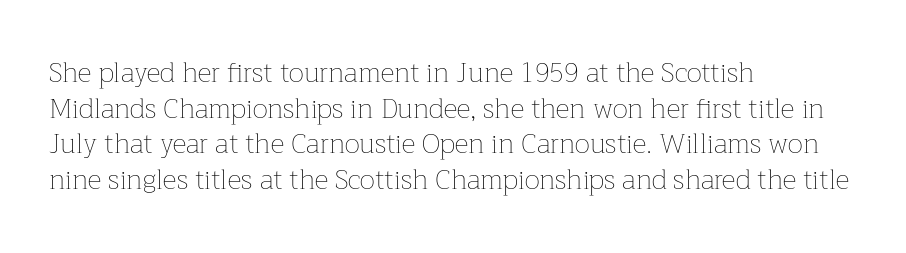
Notice how descenders clear the ascenders below comfortably — that's standard leading. Rule under the text: the space is simply empty. This rendering uses left alignment, leaving the right contour irregular. The type sits square on the baseline with zero lean. The font sits on the lighter half of the weight spectrum, regular included. The gaps between neighbouring characters are ordinary and unremarkable.
